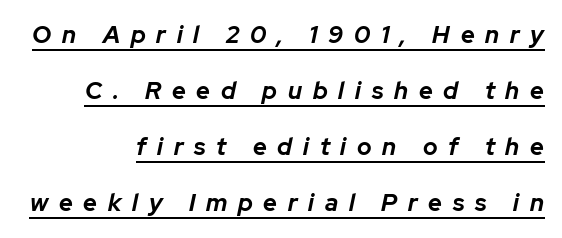
The image shows 24 px bold type, italic (leaning right); set right-aligned, loose line spacing (2.34x), unusually wide letter spacing (+0.45 em), underlined.
